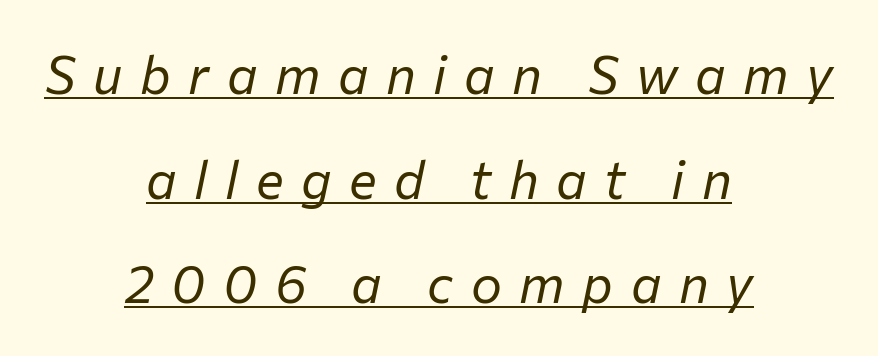
{"italic": "yes", "lean": "right", "slant_degrees": 12, "bold": "no", "weight": "regular", "width": "normal", "stroke_contrast": "low", "x_height": "medium", "monospaced": "no", "underline": "yes", "align": "center", "line_spacing": "loose", "line_spacing_ratio": 2.01, "letter_spacing": "wide", "letter_spacing_em": 0.34, "glyph_px": 52}
